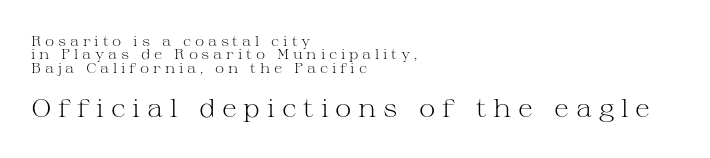
{"italic": "no", "bold": "no", "underline": "no", "align": "left", "line_spacing": "tight", "line_spacing_ratio": 0.96, "letter_spacing": "wide", "letter_spacing_em": 0.27, "larger_block": "second", "size_ratio": 1.79, "glyph_px": 25}
